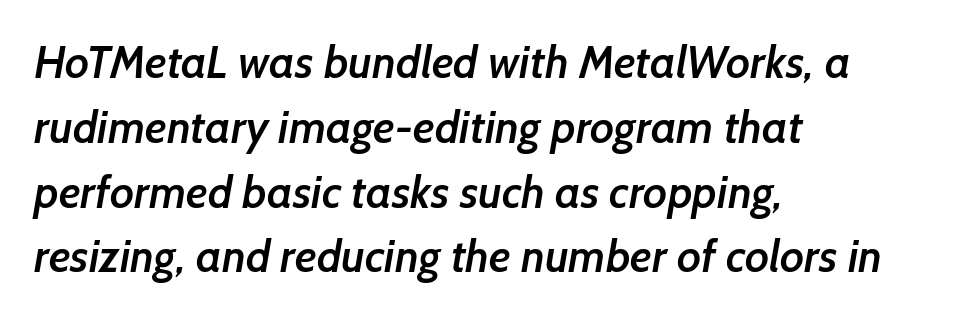
The image shows 45 px semibold sans-serif type; set left-aligned, normal line spacing (1.44x), normal letter spacing, not underlined; low stroke contrast and a medium x-height.
